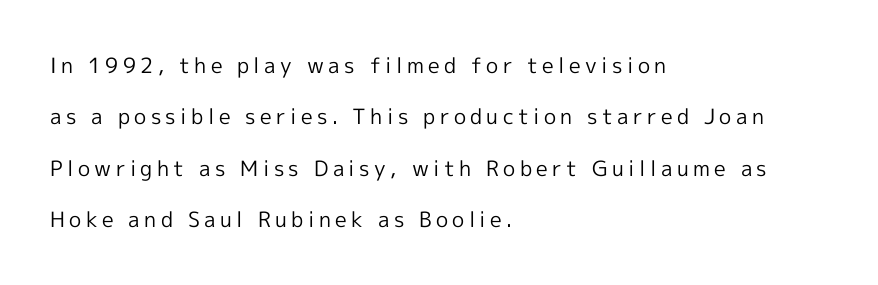
{"italic": "no", "bold": "no", "underline": "no", "align": "left", "line_spacing": "loose", "line_spacing_ratio": 2.45, "letter_spacing": "wide", "letter_spacing_em": 0.21, "glyph_px": 21}
